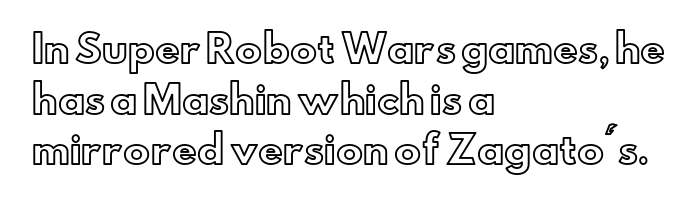
Q: Is the text italic (slanted)? A: No, it is upright.
Q: Is the text underlined? A: No.
Q: How is the paragraph aligned? A: Left-aligned.
Q: Is the spacing between letters normal or unusually wide? A: Normal.
Q: Is the spacing between lines tight, normal or loose? A: Normal.
Q: Width (condensed, normal, or wide)? A: Normal.
Q: x-height? A: Small.
Q: Monospaced? A: No.
